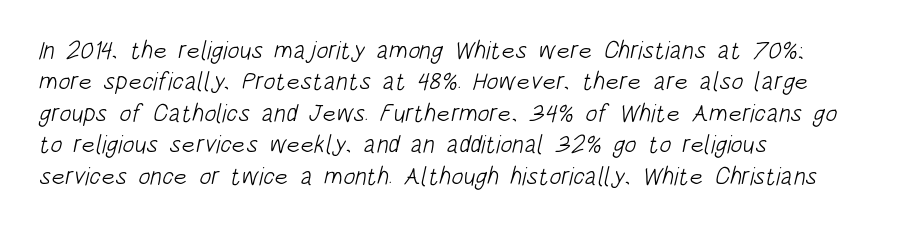
The image shows 25 px text type; set left-aligned, normal line spacing (1.26x), normal letter spacing, not underlined.
